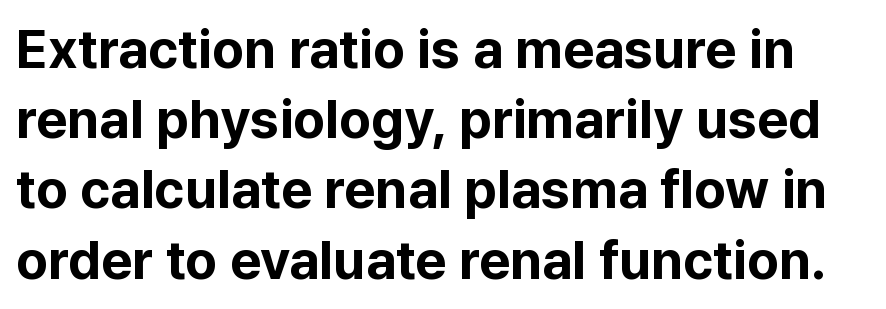
{"serif": "no", "italic": "no", "bold": "yes", "weight": "bold", "width": "normal", "stroke_contrast": "low", "x_height": "medium", "monospaced": "no", "underline": "no", "line_spacing": "normal", "line_spacing_ratio": 1.3, "letter_spacing": "normal", "letter_spacing_em": 0.0, "glyph_px": 54}
